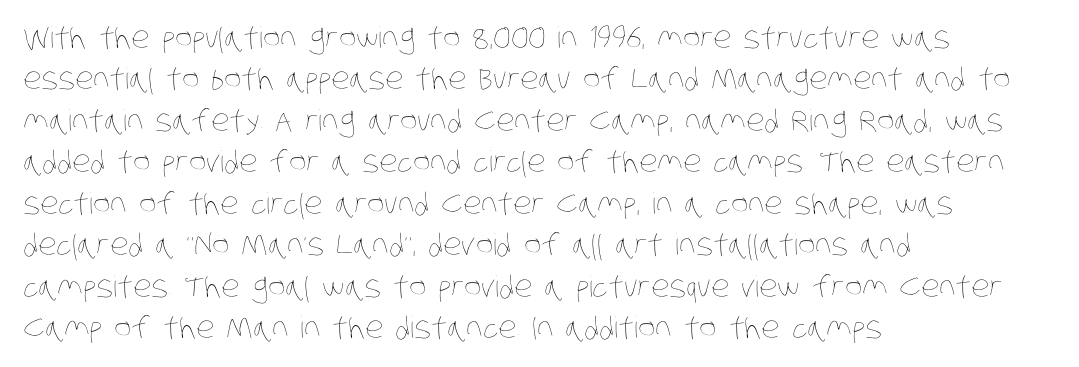
Q: Is the text bold? A: No.
Q: Is the text underlined? A: No.
Q: How is the paragraph aligned? A: Left-aligned.
Q: Is the spacing between letters normal or unusually wide? A: Normal.
Q: Is the spacing between lines tight, normal or loose? A: Normal.
Q: Width (condensed, normal, or wide)? A: Condensed.
Q: Stroke contrast? A: Low.
Q: x-height? A: Large.
Q: Monospaced? A: No.
